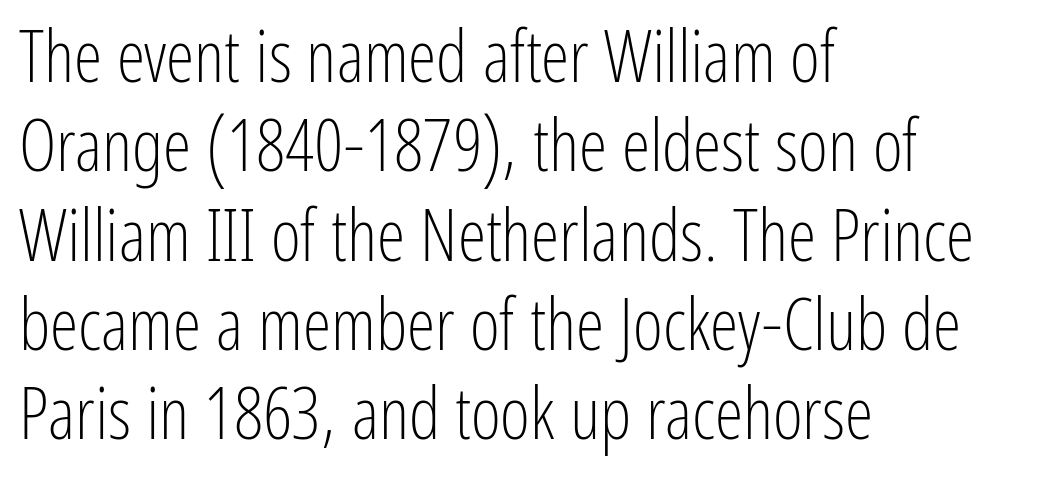
Q: Is the text bold? A: No.
Q: Is the text italic (slanted)? A: No, it is upright.
Q: Is the typeface a serif or a sans-serif typeface? A: Sans-serif.
Q: Is the text underlined? A: No.
Q: How is the paragraph aligned? A: Left-aligned.
Q: Is the spacing between letters normal or unusually wide? A: Normal.
Q: Width (condensed, normal, or wide)? A: Condensed.
Q: Stroke contrast? A: Low.
Q: x-height? A: Medium.
Q: Monospaced? A: No.
